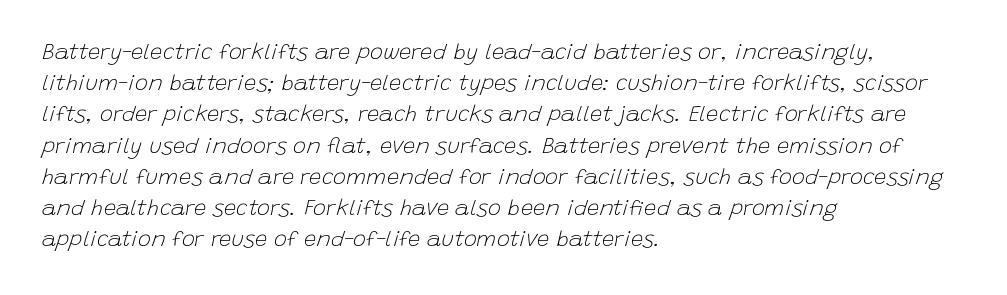
Look at the tracking — it's just the regular setting, nothing added. Each row of text sits above clean, open space. Rows of type keep a routine distance in the vertical direction. The typesetter chose a ragged-right arrangement here. Looking at the ascenders, they clearly lean.
